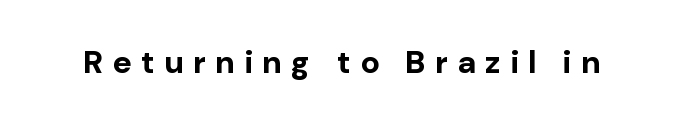
A clean baseline with only descenders dipping below it. Notice how the stems are strictly vertical — no italics here. Strokes here are thick enough to call this a true bold. This sample uses expanded letter spacing, leaving extra air between glyphs. The type family on display is of the sans-serif kind.
